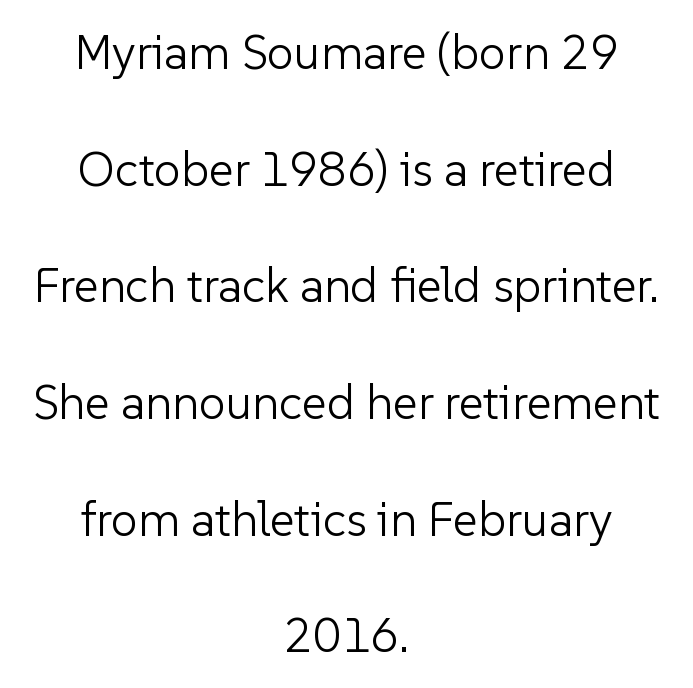
{"serif": "no", "italic": "no", "bold": "no", "weight": "light", "width": "normal", "stroke_contrast": "low", "x_height": "medium", "monospaced": "no", "underline": "no", "align": "center", "line_spacing": "loose", "line_spacing_ratio": 2.43, "letter_spacing": "normal", "letter_spacing_em": 0.0, "glyph_px": 48}
